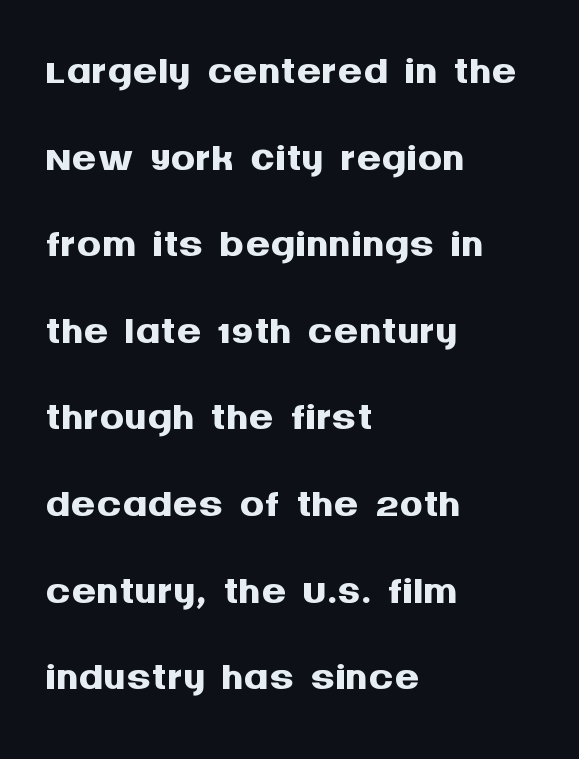
{"serif": "no", "italic": "no", "bold": "yes", "weight": "semibold", "width": "normal", "stroke_contrast": "medium", "x_height": "large", "monospaced": "no", "underline": "no", "align": "left", "line_spacing": "normal", "line_spacing_ratio": 1.42, "letter_spacing": "normal", "letter_spacing_em": 0.0, "glyph_px": 61}
